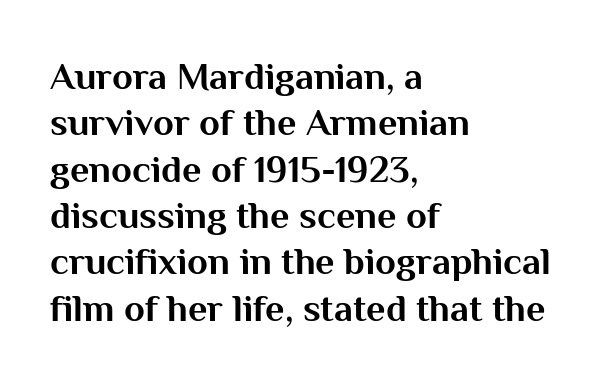
The image shows 38 px bold sans-serif type, upright; set left-aligned, line spacing 1.22x, normal letter spacing, not underlined; medium stroke contrast and a medium x-height.
